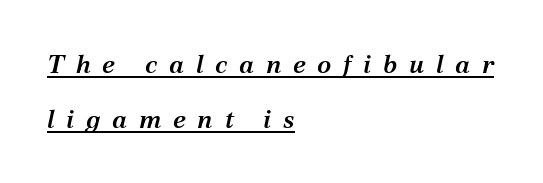
Q: Is the text bold? A: Semi-bold.
Q: Is the text italic (slanted)? A: Yes, it leans right by about 12 degrees.
Q: Is the text underlined? A: Yes.
Q: How is the paragraph aligned? A: Left-aligned.
Q: Is the spacing between letters normal or unusually wide? A: Unusually wide.
Q: Is the spacing between lines tight, normal or loose? A: Loose.
